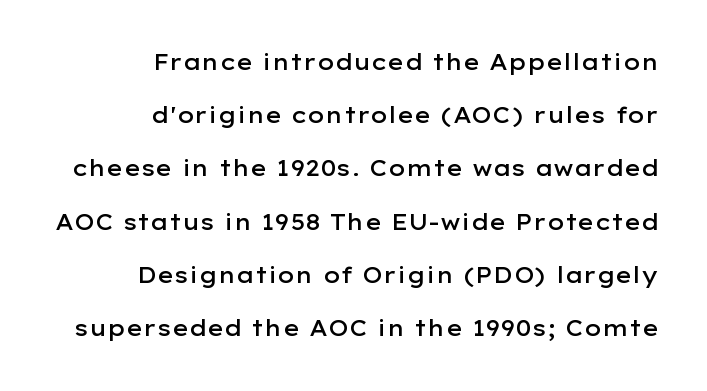
Q: Is the text bold? A: Semi-bold.
Q: Is the text italic (slanted)? A: No, it is upright.
Q: Is the text underlined? A: No.
Q: How is the paragraph aligned? A: Right-aligned.
Q: Is the spacing between letters normal or unusually wide? A: Normal.
Q: Is the spacing between lines tight, normal or loose? A: Loose.
